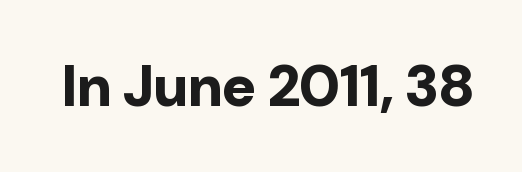
The image shows 58 px bold sans-serif type, upright; set normal letter spacing, not underlined; low stroke contrast and a medium x-height.
